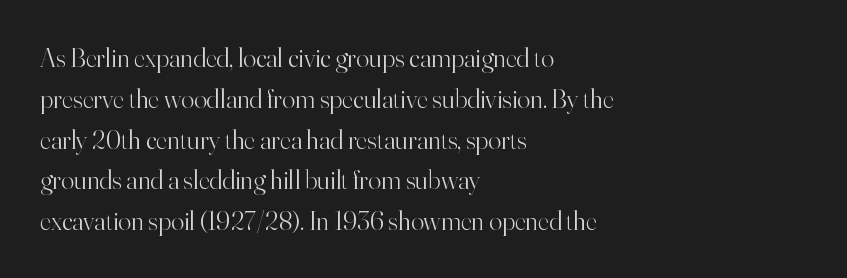
Q: Is the text bold? A: No.
Q: Is the text italic (slanted)? A: No, it is upright.
Q: Is the text underlined? A: No.
Q: How is the paragraph aligned? A: Left-aligned.
Q: Is the spacing between letters normal or unusually wide? A: Normal.
Q: Is the spacing between lines tight, normal or loose? A: Normal.
